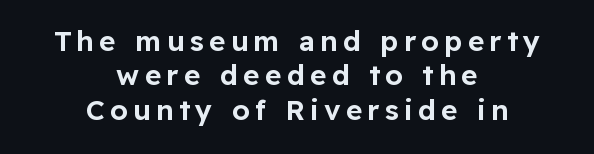
The image shows 28 px sans-serif type, upright; set centered, line spacing 1.23x, not underlined; low stroke contrast and a medium x-height.
